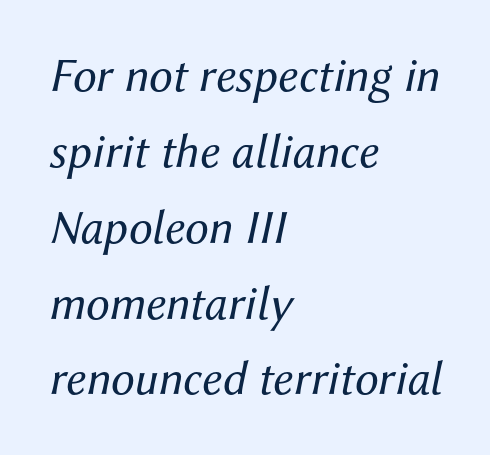
Q: Is the text bold? A: No.
Q: Is the text italic (slanted)? A: Yes, it leans right by about 12 degrees.
Q: Is the text underlined? A: No.
Q: How is the paragraph aligned? A: Left-aligned.
Q: Is the spacing between letters normal or unusually wide? A: Normal.
Q: Is the spacing between lines tight, normal or loose? A: Normal.
Q: Width (condensed, normal, or wide)? A: Normal.
Q: Stroke contrast? A: Medium.
Q: x-height? A: Medium.
Q: Monospaced? A: No.
